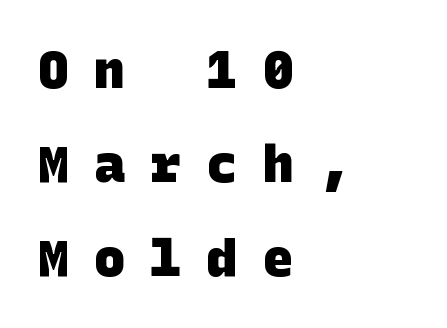
The passage shown is not underscored anywhere. The tracking jumps out immediately: characters are airy and widely separated. A student would call this left alignment; a typographer would say flush left, rag right. Emphasis by weight is at full strength: bold.
